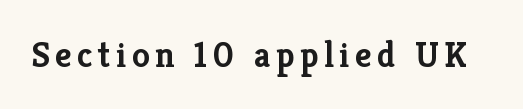
A typesetter would label this face a serif. You could not count columns in this text — the font is proportionally spaced. In terms of weight, the rendering is a true, heavy bold. Designer's note — italics off, roman on. Anything drawn beneath the words? Only blank space.
